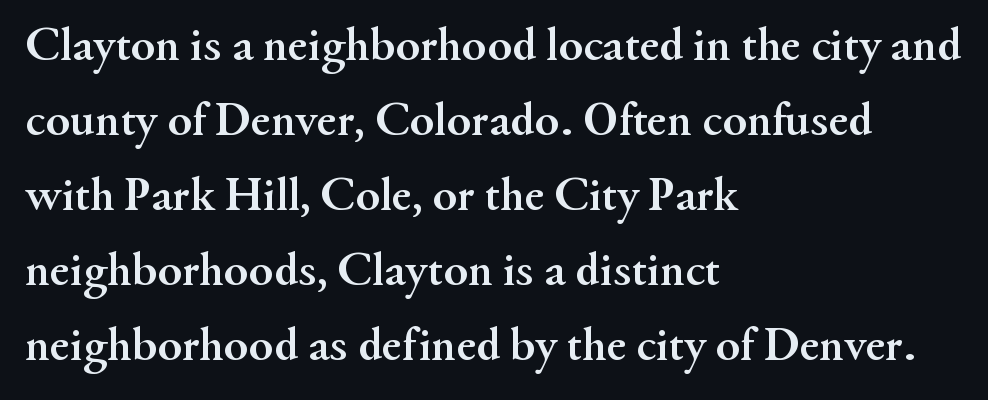
Q: Is the text bold? A: Yes.
Q: Is the text italic (slanted)? A: No, it is upright.
Q: Is the typeface a serif or a sans-serif typeface? A: Serif.
Q: Is the text underlined? A: No.
Q: How is the paragraph aligned? A: Left-aligned.
Q: Is the spacing between letters normal or unusually wide? A: Normal.
Q: Is the spacing between lines tight, normal or loose? A: Normal.
Q: Width (condensed, normal, or wide)? A: Normal.
Q: Stroke contrast? A: Medium.
Q: x-height? A: Small.
Q: Monospaced? A: No.
